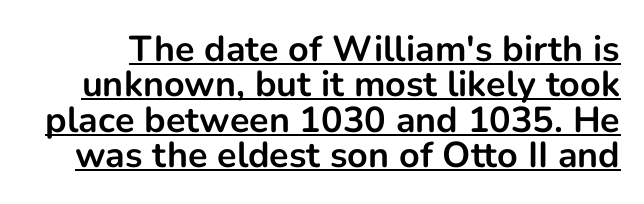
Q: Is the text bold? A: Yes.
Q: Is the text italic (slanted)? A: No, it is upright.
Q: Is the typeface a serif or a sans-serif typeface? A: Sans-serif.
Q: Is the text underlined? A: Yes.
Q: Is the spacing between letters normal or unusually wide? A: Normal.
Q: Is the spacing between lines tight, normal or loose? A: Tight.
Q: Width (condensed, normal, or wide)? A: Normal.
Q: Stroke contrast? A: Low.
Q: x-height? A: Medium.
Q: Monospaced? A: No.
